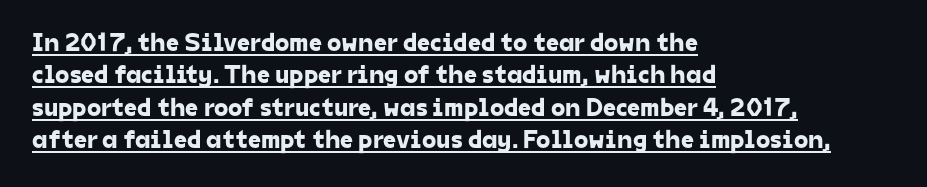
The image shows 26 px text type; set left-aligned, normal line spacing (1.25x), normal letter spacing, underlined.
